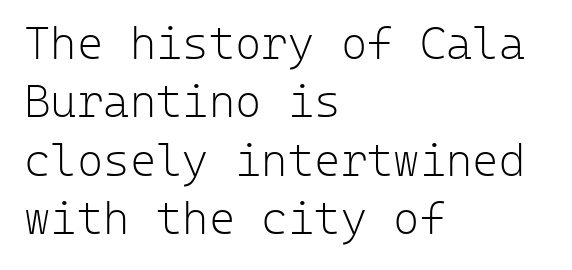
{"serif": "no", "italic": "no", "bold": "no", "weight": "light", "width": "normal", "stroke_contrast": "low", "x_height": "medium", "monospaced": "yes", "underline": "no", "align": "left", "line_spacing": "normal", "line_spacing_ratio": 1.3, "letter_spacing": "normal", "letter_spacing_em": 0.0, "glyph_px": 45}
